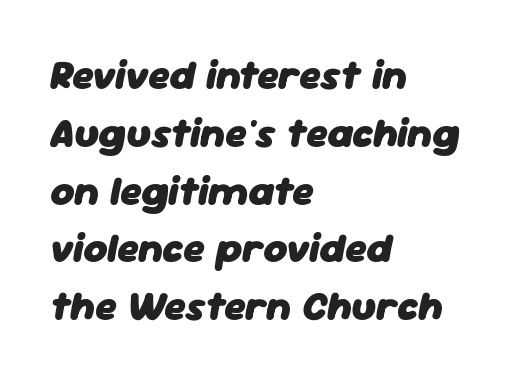
The image shows 41 px heavy type, italic (leaning right); set left-aligned, normal line spacing (1.41x), normal letter spacing, not underlined; low stroke contrast and a medium x-height.
